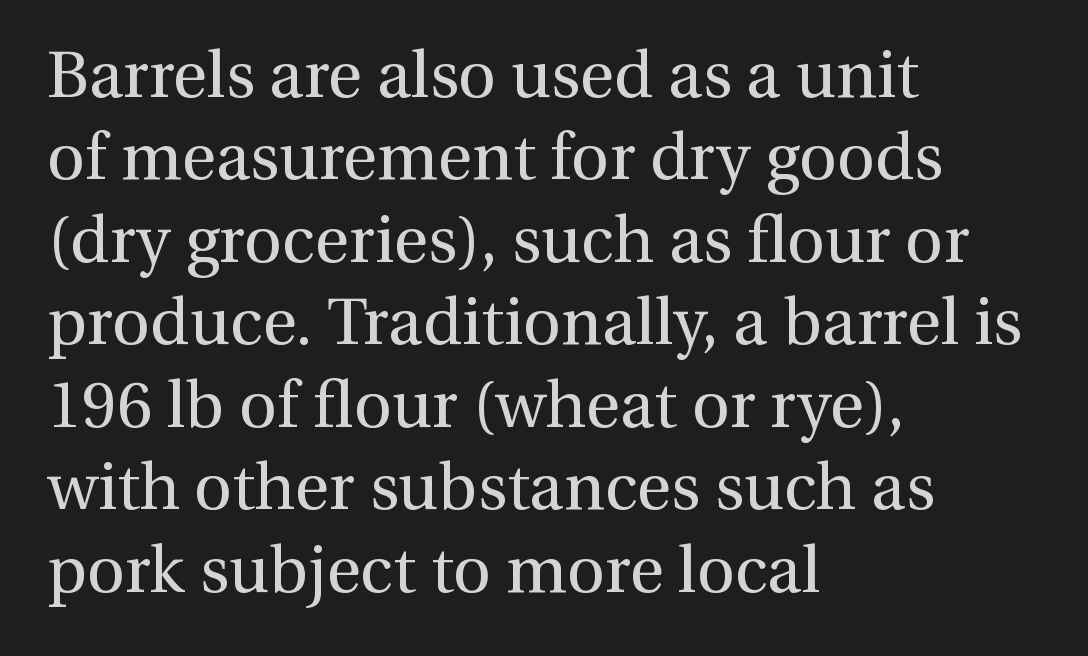
{"serif": "yes", "italic": "no", "bold": "no", "weight": "regular", "width": "normal", "stroke_contrast": "medium", "x_height": "medium", "monospaced": "no", "underline": "no", "align": "left", "line_spacing": "normal", "line_spacing_ratio": 1.25, "letter_spacing": "normal", "letter_spacing_em": 0.0, "glyph_px": 66}
